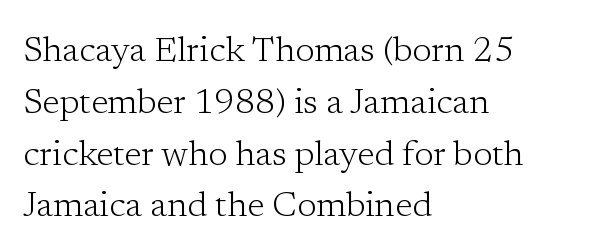
The image shows 35 px light serif type, upright; set left-aligned, normal line spacing (1.48x), normal letter spacing, not underlined; low stroke contrast and a medium x-height.
